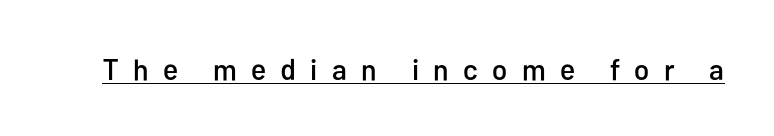
The image shows 30 px condensed sans-serif type, upright; set unusually wide letter spacing (+0.48 em), underlined; low stroke contrast and a medium x-height.
